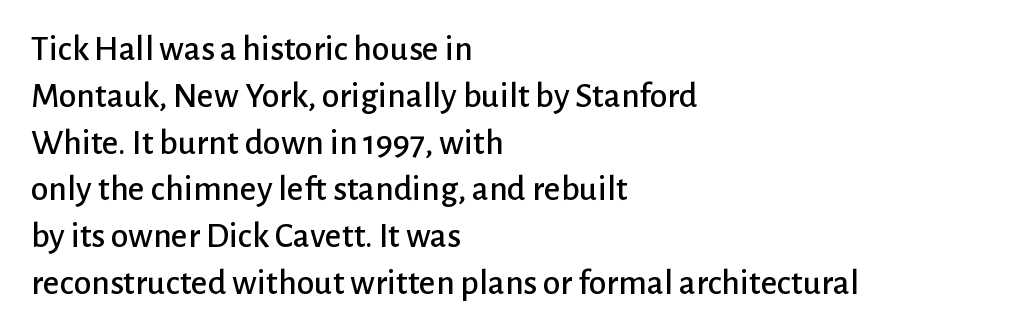
{"serif": "no", "italic": "no", "width": "normal", "stroke_contrast": "low", "x_height": "medium", "monospaced": "no", "underline": "no", "align": "left", "line_spacing": "normal", "line_spacing_ratio": 1.3, "letter_spacing": "normal", "letter_spacing_em": 0.0, "glyph_px": 36}
